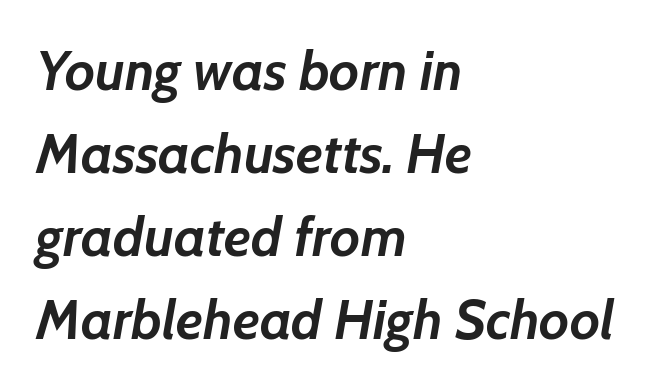
The image shows 55 px semibold type, italic (leaning right); set left-aligned, normal line spacing (1.51x), normal letter spacing, not underlined; low stroke contrast and a medium x-height.
